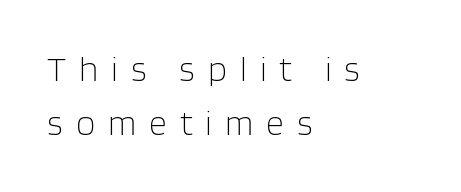
Posture: upright roman. Successive baselines arrive at the customary interval. Each word looks stretched out because of the extra space between its letters. Bare-footed words on every line. Varying glyph widths throughout — classic text-font behaviour.
